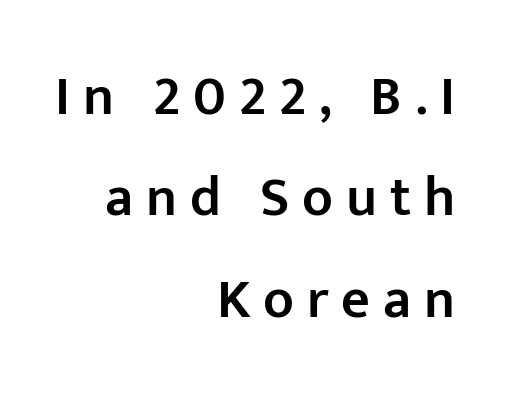
The image shows 56 px semibold sans-serif type, upright; set right-aligned, line spacing 1.81x, unusually wide letter spacing (+0.23 em), not underlined; low stroke contrast and a medium x-height.
